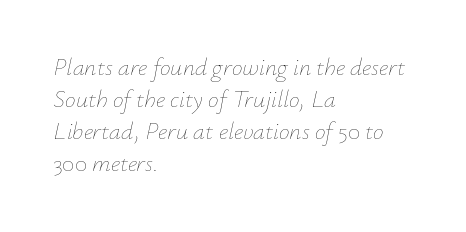
Emphasis-style slanted type is in use. Teacher's note: observe the even left margin — that is flush-left alignment. Check under the words: just untouched page. This is not heavy type; no bold has been used. Standard letterfit; no display-style spreading of the glyphs.
